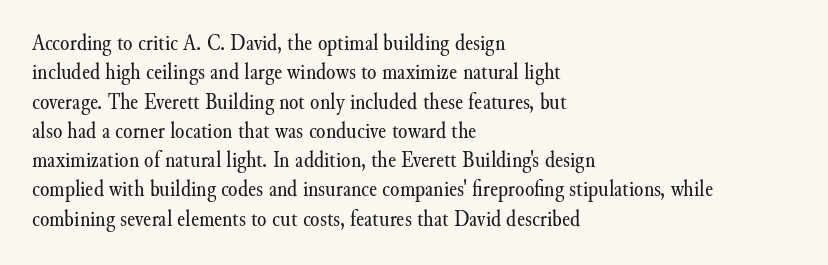
{"italic": "no", "bold": "no", "underline": "no", "align": "left", "line_spacing_ratio": 1.22, "letter_spacing": "normal", "letter_spacing_em": 0.0, "glyph_px": 24}
